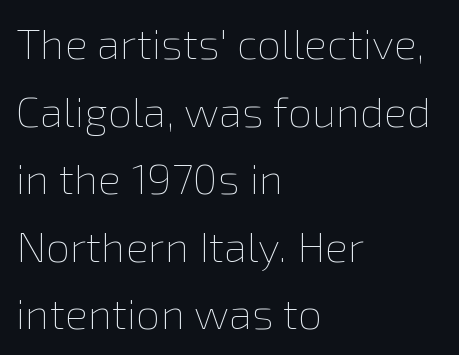
{"italic": "no", "bold": "no", "weight": "thin", "width": "normal", "stroke_contrast": "low", "x_height": "medium", "monospaced": "no", "underline": "no", "align": "left", "line_spacing": "normal", "line_spacing_ratio": 1.57, "letter_spacing": "normal", "letter_spacing_em": 0.0, "glyph_px": 43}
